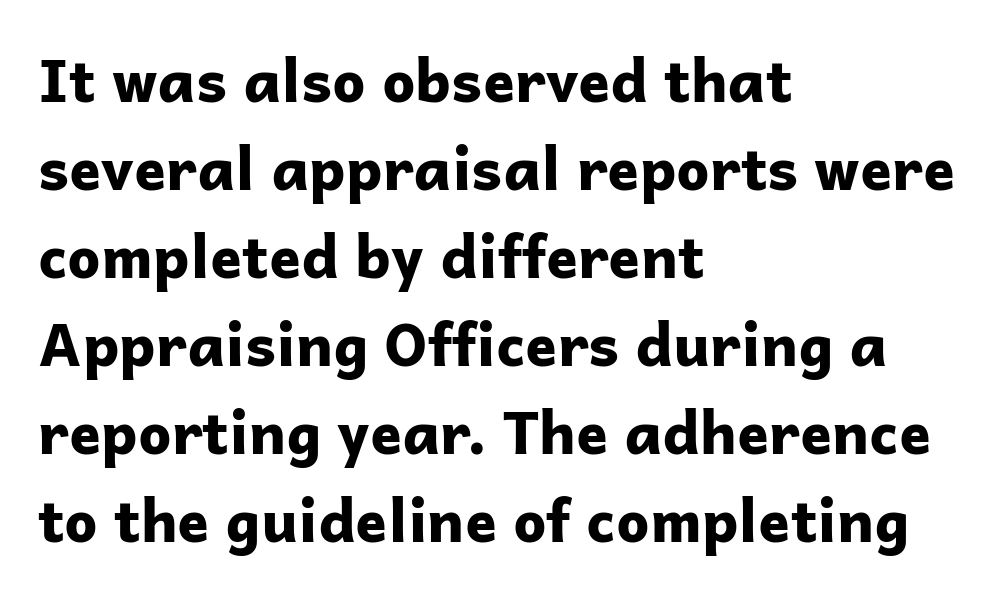
{"serif": "no", "italic": "no", "bold": "yes", "weight": "bold", "width": "normal", "stroke_contrast": "low", "x_height": "medium", "monospaced": "no", "underline": "no", "align": "left", "line_spacing": "normal", "line_spacing_ratio": 1.49, "letter_spacing": "normal", "letter_spacing_em": 0.0, "glyph_px": 59}
